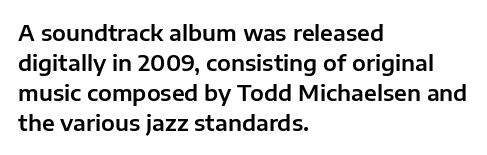
The image shows 22 px text type, upright; set left-aligned, normal line spacing (1.37x), normal letter spacing, not underlined.
